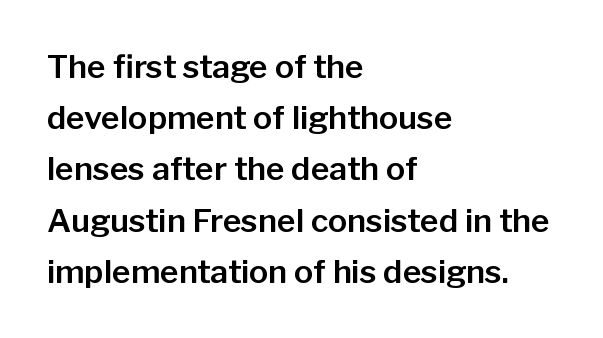
Q: Is the text italic (slanted)? A: No, it is upright.
Q: Is the typeface a serif or a sans-serif typeface? A: Sans-serif.
Q: Is the text underlined? A: No.
Q: How is the paragraph aligned? A: Left-aligned.
Q: Is the spacing between letters normal or unusually wide? A: Normal.
Q: Is the spacing between lines tight, normal or loose? A: Normal.
Q: Width (condensed, normal, or wide)? A: Normal.
Q: Stroke contrast? A: Low.
Q: x-height? A: Medium.
Q: Monospaced? A: No.
